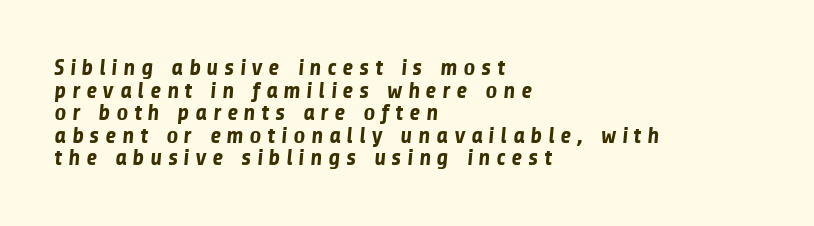
Notice how descenders almost collide with the ascenders below — that's tight leading. Does extra space separate the letters? Yes, quite a lot of it. Descenders hang freely into open space. The compositor pushed each line to the left boundary.
